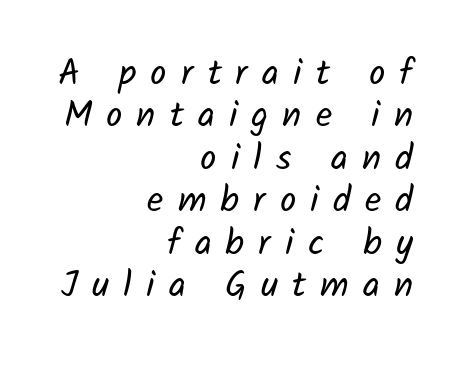
Varying glyph widths throughout — classic text-font behaviour. The ragged edge is on the left, which tells us the setting is flush right. How are the letters spaced? Widely, with obvious added tracking. Typographically, this falls in the sans-serif category.
